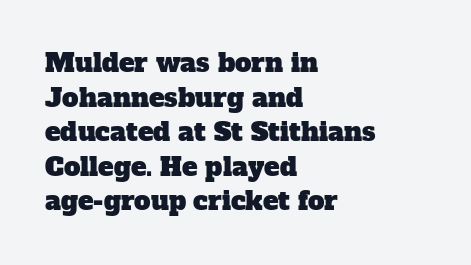
Q: Is the text underlined? A: No.
Q: How is the paragraph aligned? A: Left-aligned.
Q: Is the spacing between letters normal or unusually wide? A: Normal.
Q: Is the spacing between lines tight, normal or loose? A: Normal.
